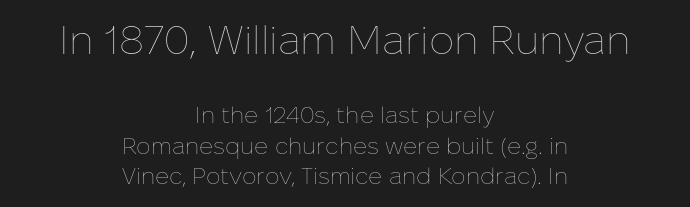
Q: Is the text bold? A: No.
Q: Is the text italic (slanted)? A: No, it is upright.
Q: Is the text underlined? A: No.
Q: How is the paragraph aligned? A: Centered.
Q: Is the spacing between letters normal or unusually wide? A: Normal.
Q: Is the spacing between lines tight, normal or loose? A: Normal.
Q: Which block of text is set in a larger size, the first (top) or the second (bottom)? A: The first (top) one.
Q: Width (condensed, normal, or wide)? A: Normal.
Q: Stroke contrast? A: Low.
Q: x-height? A: Medium.
Q: Monospaced? A: No.
